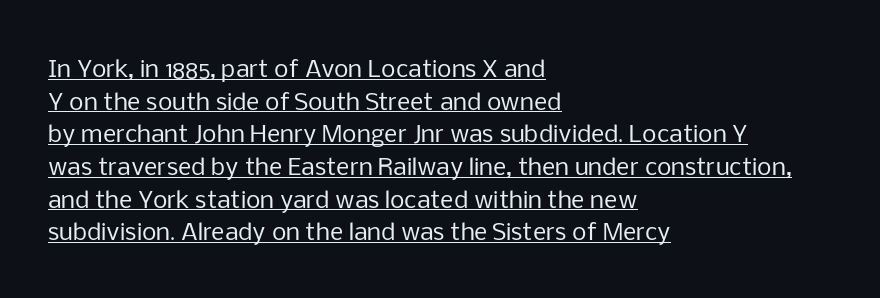
Short and long lines alike share a common starting point at left. A typesetter would call this leading conventional body-copy spacing. Inter-character spacing is left at the font's built-in metrics. Bold? No — there's no thickening of the strokes. The font's upright variant was chosen for this text. The words here are underlined.
